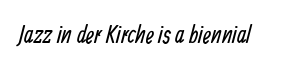
Q: Is the text bold? A: No.
Q: Is the text underlined? A: No.
Q: Is the spacing between letters normal or unusually wide? A: Normal.
